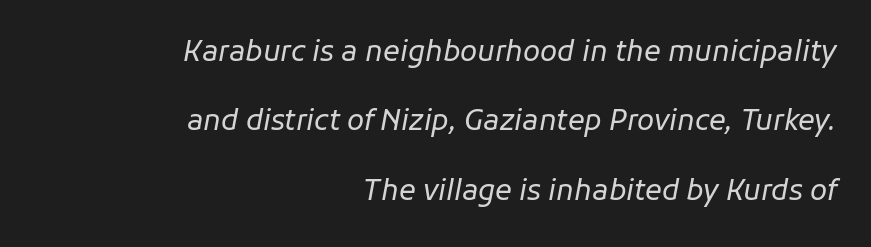
The image shows 28 px regular-weight type, italic (leaning right); set right-aligned, loose line spacing (2.48x), normal letter spacing, not underlined; low stroke contrast and a medium x-height.
